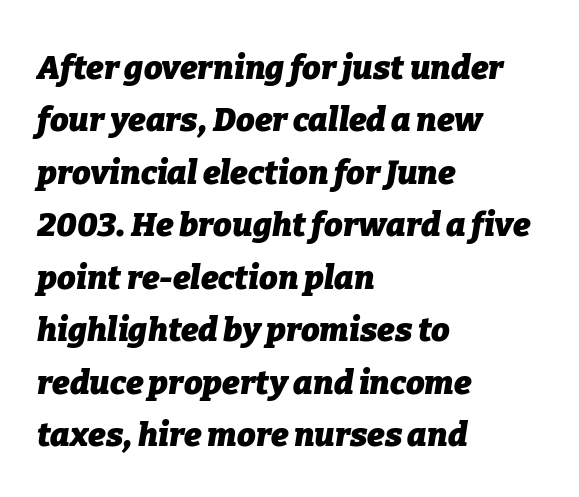
The font's italic variant was chosen for this text. Underlining? Definitely not there. A normal amount of white space separates one row of letters from the next. The face used here is proportionally spaced, like ordinary book or web type.
